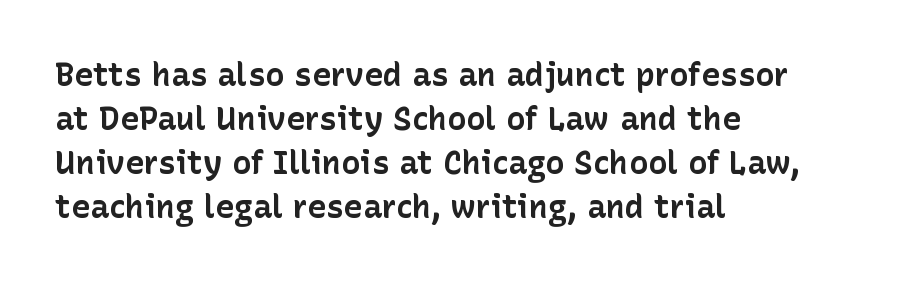
{"serif": "no", "italic": "no", "bold": "yes", "weight": "bold", "width": "normal", "stroke_contrast": "low", "x_height": "medium", "monospaced": "no", "underline": "no", "align": "left", "line_spacing": "normal", "line_spacing_ratio": 1.37, "letter_spacing": "normal", "letter_spacing_em": 0.0, "glyph_px": 32}
